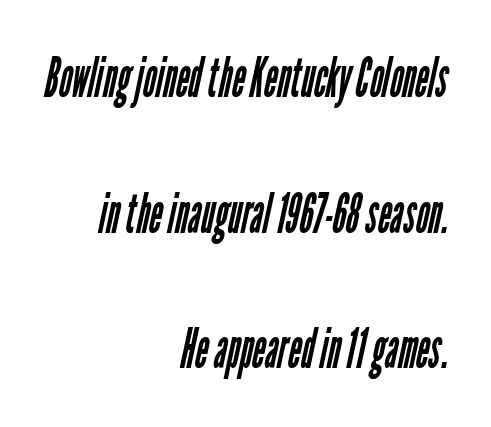
Q: Is the text bold? A: No.
Q: Is the typeface a serif or a sans-serif typeface? A: Sans-serif.
Q: Is the text underlined? A: No.
Q: How is the paragraph aligned? A: Right-aligned.
Q: Is the spacing between letters normal or unusually wide? A: Normal.
Q: Is the spacing between lines tight, normal or loose? A: Loose.
Q: Width (condensed, normal, or wide)? A: Condensed.
Q: Stroke contrast? A: Low.
Q: x-height? A: Medium.
Q: Monospaced? A: No.
